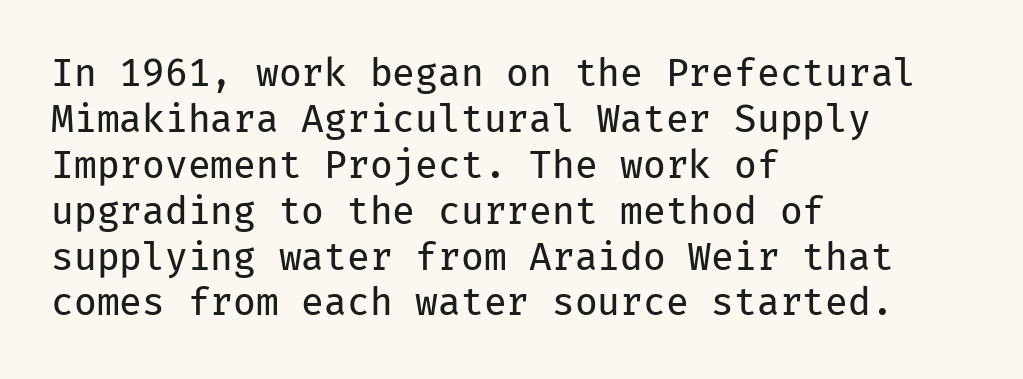
Q: Is the text bold? A: No.
Q: Is the text italic (slanted)? A: No, it is upright.
Q: Is the typeface a serif or a sans-serif typeface? A: Sans-serif.
Q: Is the text underlined? A: No.
Q: How is the paragraph aligned? A: Left-aligned.
Q: Is the spacing between letters normal or unusually wide? A: Normal.
Q: Width (condensed, normal, or wide)? A: Normal.
Q: Stroke contrast? A: Low.
Q: x-height? A: Medium.
Q: Monospaced? A: Yes.
